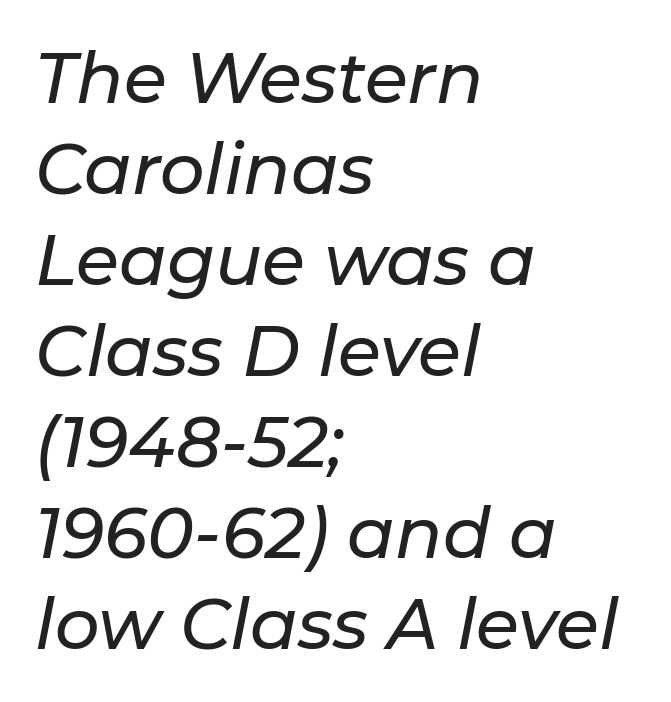
No extra tracking has been applied to these lines. The designer left line spacing at the default. Observe the lean: these are italic letterforms. The compositor pushed each line to the left boundary. The glyphs are unaccompanied by any horizontal stroke below them.
